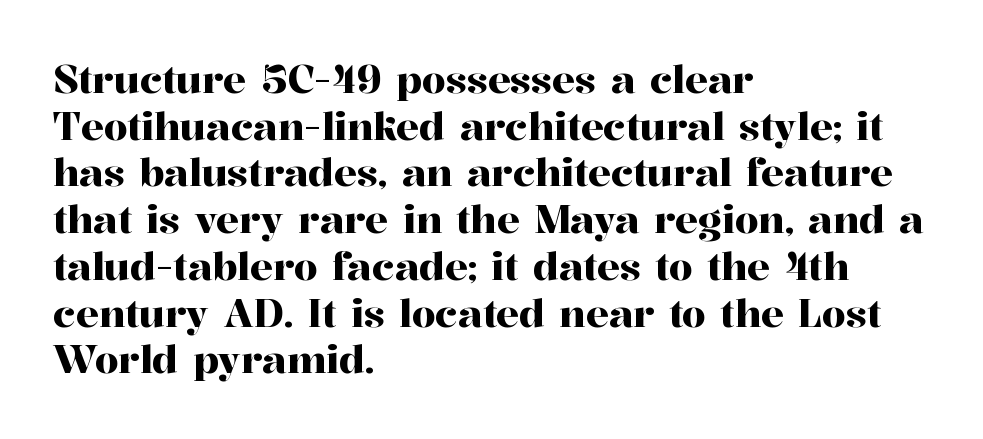
{"serif": "yes", "italic": "no", "width": "normal", "stroke_contrast": "high", "x_height": "medium", "monospaced": "no", "underline": "no", "align": "left", "line_spacing_ratio": 1.23, "letter_spacing": "normal", "letter_spacing_em": 0.0, "glyph_px": 38}
